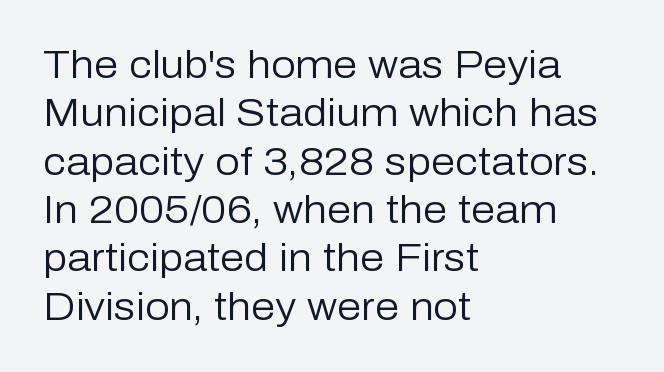
Q: Is the text bold? A: No.
Q: Is the text italic (slanted)? A: No, it is upright.
Q: Is the typeface a serif or a sans-serif typeface? A: Sans-serif.
Q: Is the text underlined? A: No.
Q: How is the paragraph aligned? A: Left-aligned.
Q: Is the spacing between letters normal or unusually wide? A: Normal.
Q: Width (condensed, normal, or wide)? A: Normal.
Q: Stroke contrast? A: Low.
Q: x-height? A: Medium.
Q: Monospaced? A: No.
